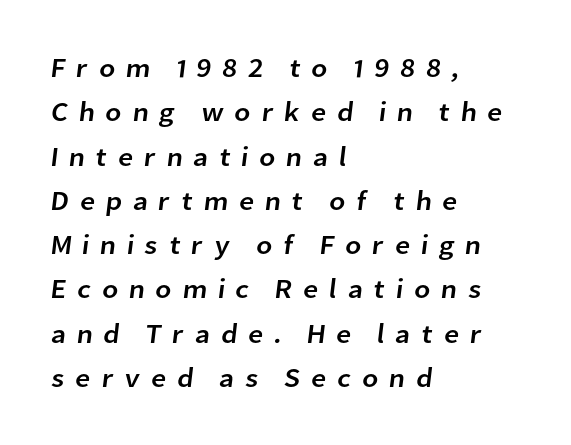
Horizontal bands of white between lines are of average thickness. Students, note that the glyphs here are deliberately spaced far apart. The setting favours the left margin, as ordinary paragraphs usually do. Rule under the text: the space is simply empty.
